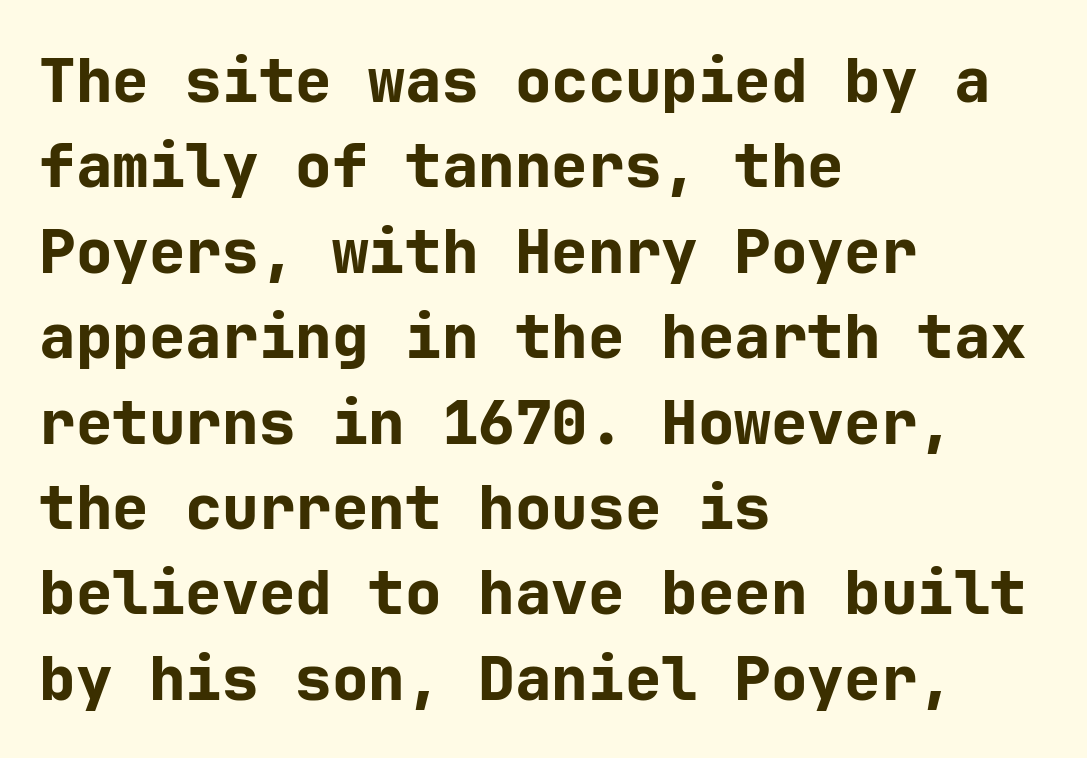
{"serif": "no", "italic": "no", "bold": "yes", "weight": "bold", "width": "normal", "stroke_contrast": "low", "x_height": "medium", "underline": "no", "align": "left", "line_spacing": "normal", "line_spacing_ratio": 1.4, "letter_spacing": "normal", "letter_spacing_em": 0.0, "glyph_px": 61}
